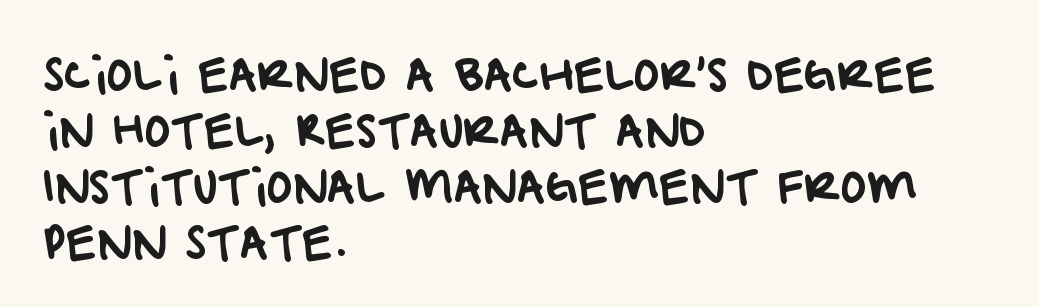
The image shows 44 px sans-serif type; set left-aligned, normal line spacing (1.27x), normal letter spacing, not underlined; low stroke contrast and a large x-height.
